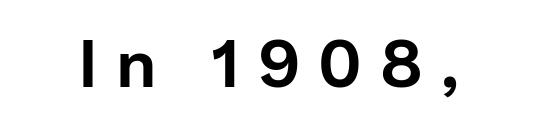
{"serif": "no", "italic": "no", "width": "normal", "stroke_contrast": "low", "x_height": "medium", "monospaced": "no", "underline": "no", "letter_spacing": "wide", "letter_spacing_em": 0.27, "glyph_px": 67}
